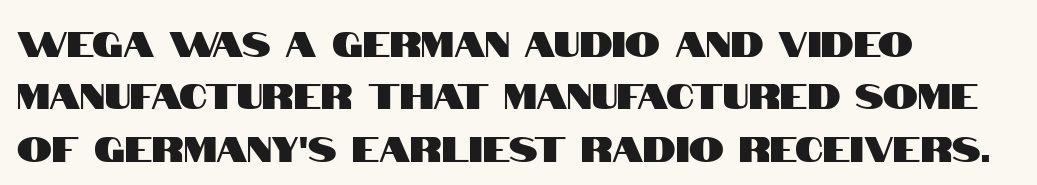
No word sits above an underline. The rendering anchors every line to the left-hand side. If you drew a line through each stem, it would be perfectly vertical. Glyph-to-glyph distance matches everyday printed text. The passage shown is typed in a proportional face where columns would drift. This block has exactly the height ordinary leading produces.
